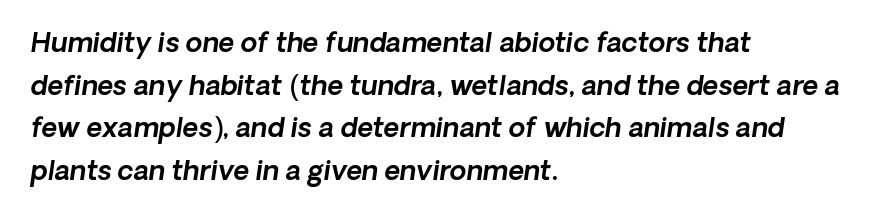
The image shows 27 px text type, italic (leaning right); set left-aligned, normal line spacing (1.58x), normal letter spacing, not underlined.
